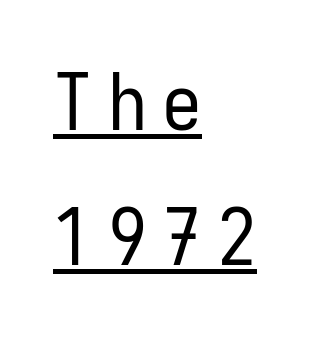
The image shows 79 px regular-weight, condensed sans-serif type, upright, monospaced; set left-aligned, line spacing 1.71x, underlined; low stroke contrast and a medium x-height.
